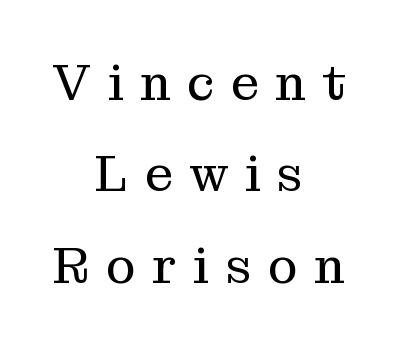
The specimen reads as upright at a glance. The passage shown is typeset with a serif family. The rag falls on both sides of this text block equally. Is this a fixed-width face? No — the glyphs have proportional, varying widths. Each stroke keeps to a modest, everyday thickness or less. The foot of each line stays bare and open.
